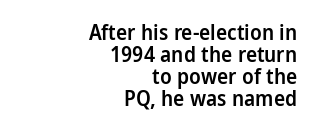
Q: Is the text bold? A: Semi-bold.
Q: Is the text italic (slanted)? A: No, it is upright.
Q: Is the text underlined? A: No.
Q: How is the paragraph aligned? A: Right-aligned.
Q: Is the spacing between letters normal or unusually wide? A: Normal.
Q: Is the spacing between lines tight, normal or loose? A: Tight.
